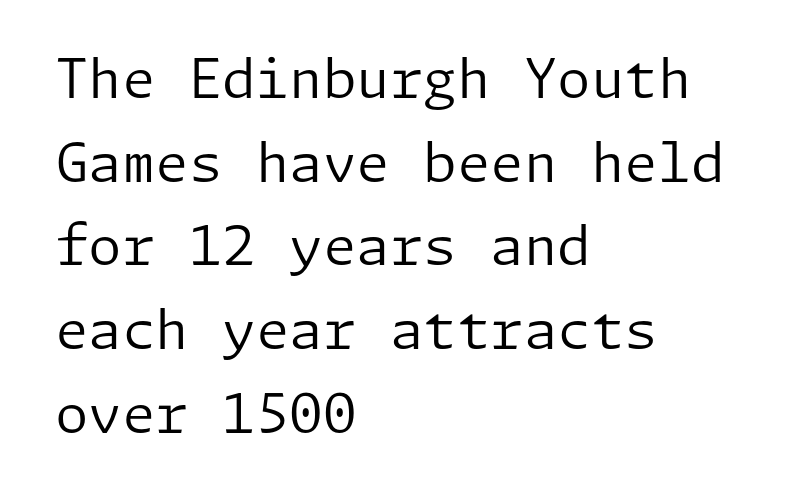
Q: Is the text bold? A: No.
Q: Is the text italic (slanted)? A: No, it is upright.
Q: Is the typeface a serif or a sans-serif typeface? A: Sans-serif.
Q: Is the text underlined? A: No.
Q: How is the paragraph aligned? A: Left-aligned.
Q: Is the spacing between letters normal or unusually wide? A: Normal.
Q: Is the spacing between lines tight, normal or loose? A: Normal.
Q: Width (condensed, normal, or wide)? A: Normal.
Q: Stroke contrast? A: Low.
Q: x-height? A: Medium.
